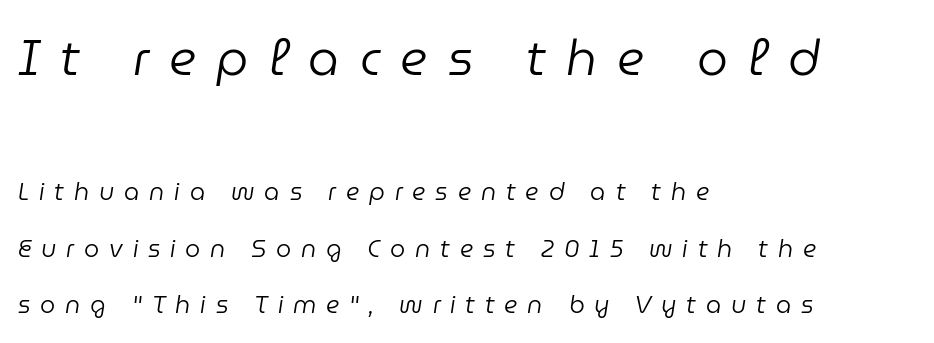
The image shows 49 px regular-weight type, italic (leaning right); set left-aligned, loose line spacing (2.35x), unusually wide letter spacing (+0.41 em), not underlined; the first (top) block is 2.04x larger; low stroke contrast and a medium x-height.
